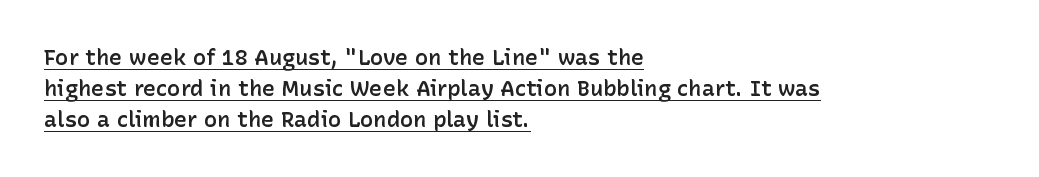
The image shows 22 px text type, upright; set left-aligned, normal line spacing (1.4x), normal letter spacing, underlined.
